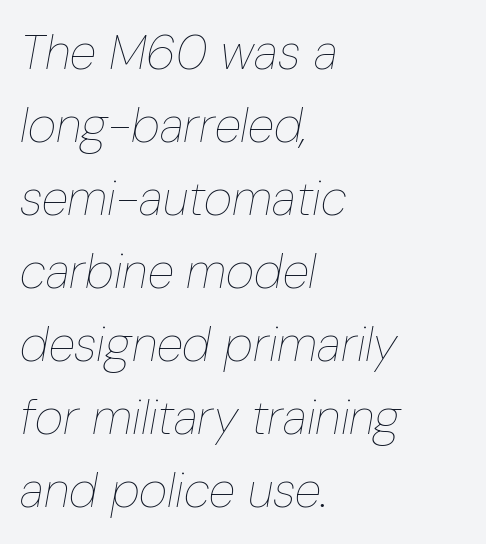
{"italic": "yes", "lean": "right", "slant_degrees": 10, "bold": "no", "weight": "thin", "width": "condensed", "stroke_contrast": "low", "x_height": "medium", "monospaced": "no", "underline": "no", "align": "left", "line_spacing": "normal", "line_spacing_ratio": 1.49, "letter_spacing": "normal", "letter_spacing_em": 0.0, "glyph_px": 49}
